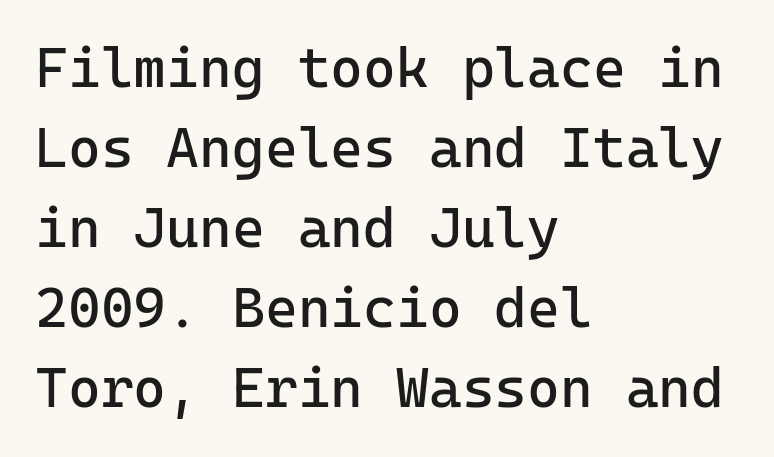
The image shows 56 px regular-weight sans-serif type, upright, monospaced; set left-aligned, normal line spacing (1.43x), normal letter spacing, not underlined; low stroke contrast and a medium x-height.
